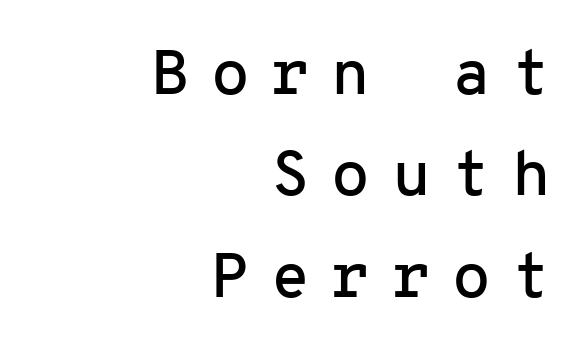
The image shows 63 px sans-serif type, upright, monospaced; set right-aligned, normal line spacing (1.61x), unusually wide letter spacing (+0.34 em), not underlined; low stroke contrast and a medium x-height.
